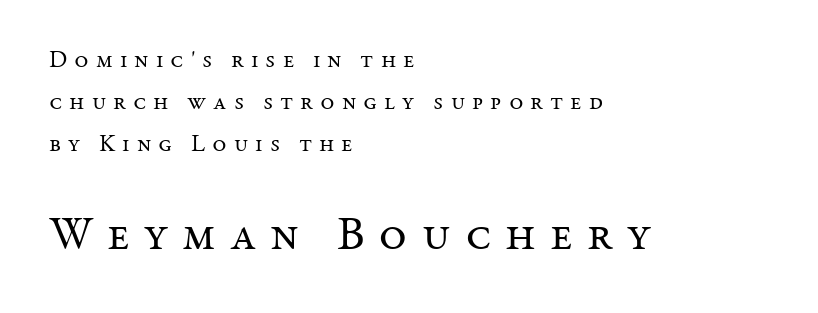
Q: Is the text bold? A: No.
Q: Is the text italic (slanted)? A: No, it is upright.
Q: Is the typeface a serif or a sans-serif typeface? A: Serif.
Q: Is the text underlined? A: No.
Q: How is the paragraph aligned? A: Left-aligned.
Q: Is the spacing between letters normal or unusually wide? A: Unusually wide.
Q: Which block of text is set in a larger size, the first (top) or the second (bottom)? A: The second (bottom) one.
Q: Width (condensed, normal, or wide)? A: Normal.
Q: Stroke contrast? A: Medium.
Q: x-height? A: Medium.
Q: Monospaced? A: No.
